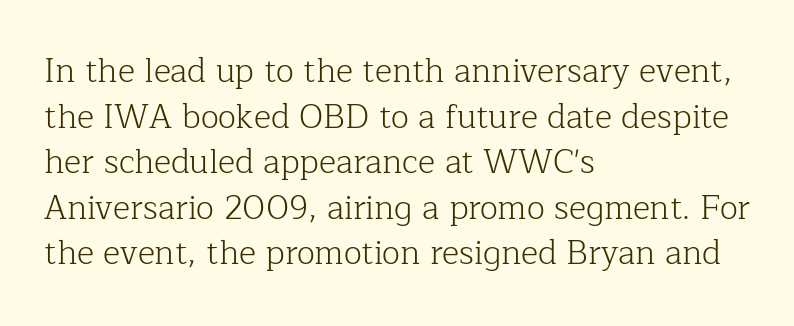
Q: Is the text bold? A: No.
Q: Is the text italic (slanted)? A: No, it is upright.
Q: Is the typeface a serif or a sans-serif typeface? A: Serif.
Q: Is the text underlined? A: No.
Q: How is the paragraph aligned? A: Left-aligned.
Q: Is the spacing between letters normal or unusually wide? A: Normal.
Q: Is the spacing between lines tight, normal or loose? A: Normal.
Q: Width (condensed, normal, or wide)? A: Normal.
Q: Stroke contrast? A: Low.
Q: x-height? A: Medium.
Q: Monospaced? A: No.
